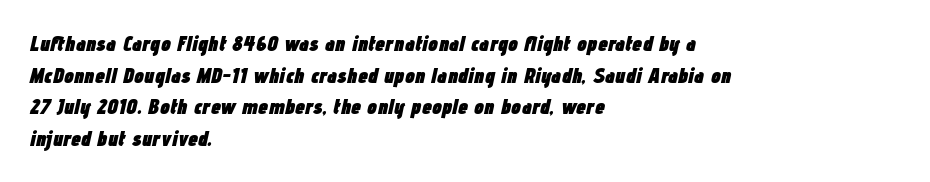
The image shows 22 px bold type, italic (leaning right); set left-aligned, normal line spacing (1.44x), normal letter spacing, not underlined.
